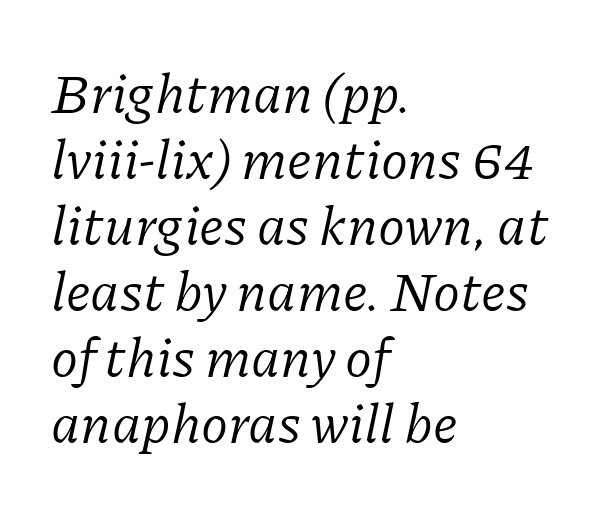
Q: Is the text bold? A: No.
Q: Is the text italic (slanted)? A: Yes, it leans right by about 11 degrees.
Q: Is the typeface a serif or a sans-serif typeface? A: Serif.
Q: Is the text underlined? A: No.
Q: How is the paragraph aligned? A: Left-aligned.
Q: Is the spacing between letters normal or unusually wide? A: Normal.
Q: Width (condensed, normal, or wide)? A: Normal.
Q: Stroke contrast? A: Low.
Q: x-height? A: Medium.
Q: Monospaced? A: No.
